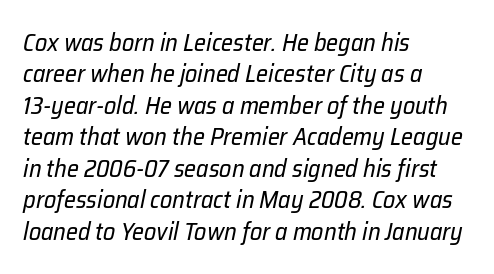
Q: Is the text bold? A: No.
Q: Is the text italic (slanted)? A: Yes, it leans right by about 12 degrees.
Q: Is the text underlined? A: No.
Q: How is the paragraph aligned? A: Left-aligned.
Q: Is the spacing between letters normal or unusually wide? A: Normal.
Q: Is the spacing between lines tight, normal or loose? A: Normal.
